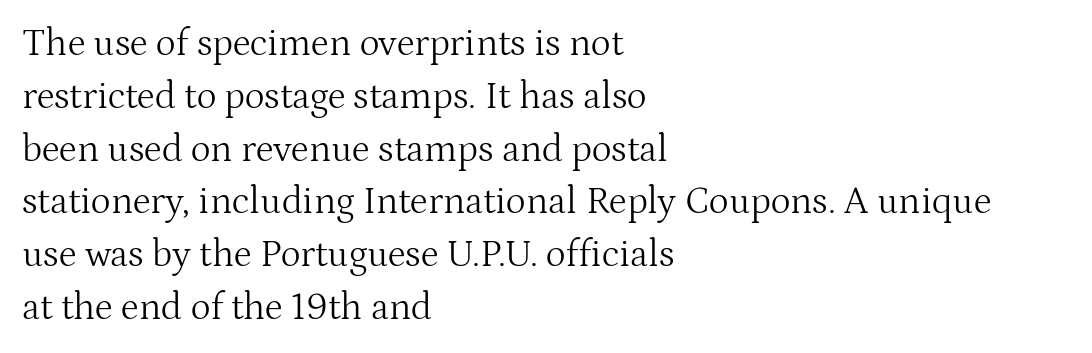
The image shows 38 px light serif type, upright; set left-aligned, normal line spacing (1.39x), normal letter spacing, not underlined; medium stroke contrast and a medium x-height.
